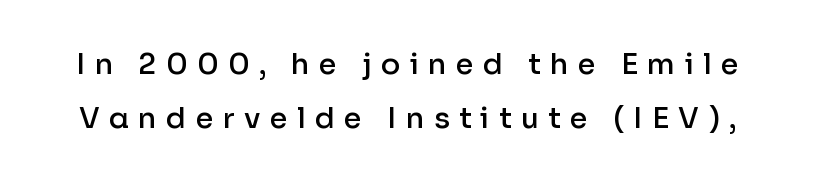
{"serif": "no", "italic": "no", "bold": "semi", "weight": "semibold", "width": "normal", "stroke_contrast": "low", "x_height": "medium", "monospaced": "no", "underline": "no", "line_spacing_ratio": 1.86, "letter_spacing": "wide", "letter_spacing_em": 0.32, "glyph_px": 29}
